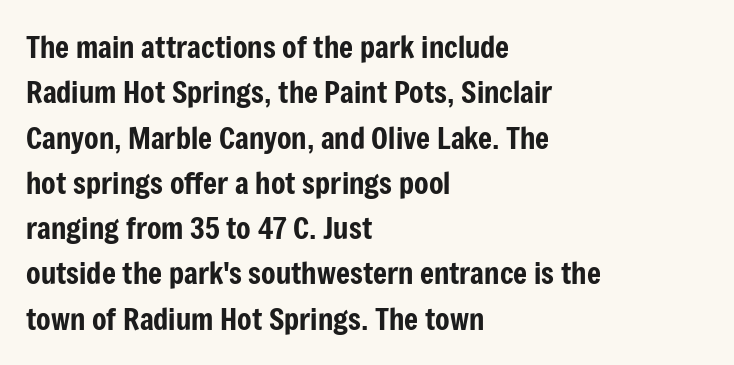
Type style note: lacks serifs. Does the leading feel generous? No, just average. The passage shown has conventional tracking throughout. Note the varied advance widths — an 'i' is clearly narrower than an 'm'. Posture: vertical. No word sits above an underline.
